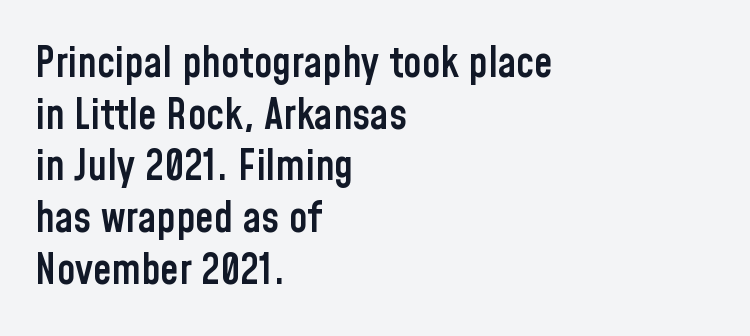
The zone under the glyphs is completely vacant. Is this a fixed-width face? No — the glyphs have proportional, varying widths. The lettering holds an erect, upright posture throughout. Strokes here are thickened, but only to semibold level.
